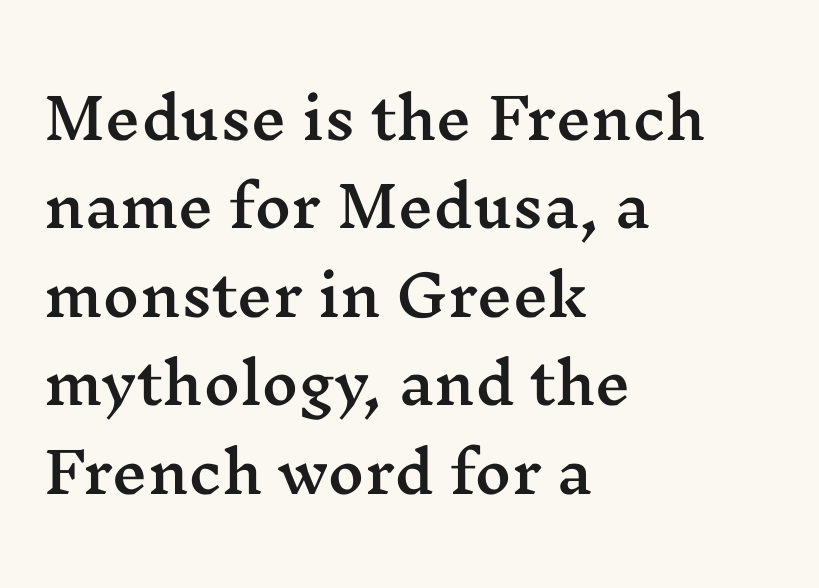
{"serif": "yes", "italic": "no", "width": "wide", "stroke_contrast": "medium", "x_height": "medium", "monospaced": "no", "underline": "no", "align": "left", "line_spacing": "normal", "line_spacing_ratio": 1.58, "letter_spacing": "normal", "letter_spacing_em": 0.0, "glyph_px": 56}
